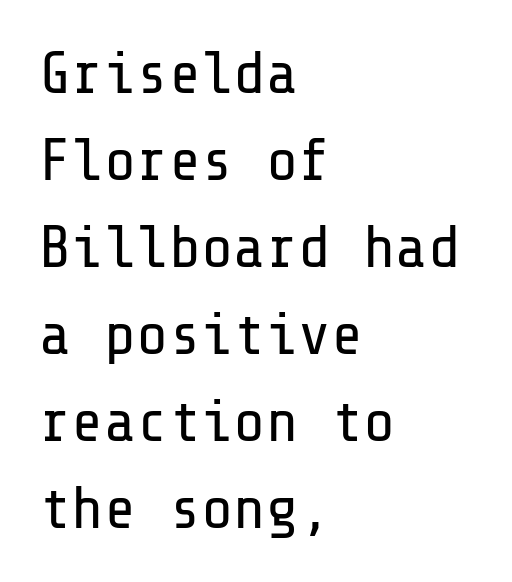
Q: Is the text bold? A: No.
Q: Is the text italic (slanted)? A: No, it is upright.
Q: Is the typeface a serif or a sans-serif typeface? A: Sans-serif.
Q: Is the text underlined? A: No.
Q: How is the paragraph aligned? A: Left-aligned.
Q: Is the spacing between letters normal or unusually wide? A: Normal.
Q: Is the spacing between lines tight, normal or loose? A: Normal.
Q: Width (condensed, normal, or wide)? A: Normal.
Q: Stroke contrast? A: Low.
Q: x-height? A: Medium.
